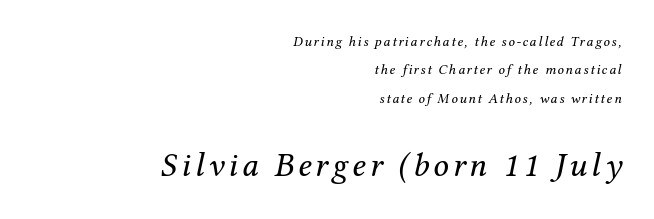
The image shows 34 px regular-weight serif type, italic (leaning right); set right-aligned, loose line spacing (2.02x), not underlined; the second (bottom) block is 2.43x larger; medium stroke contrast and a medium x-height.
